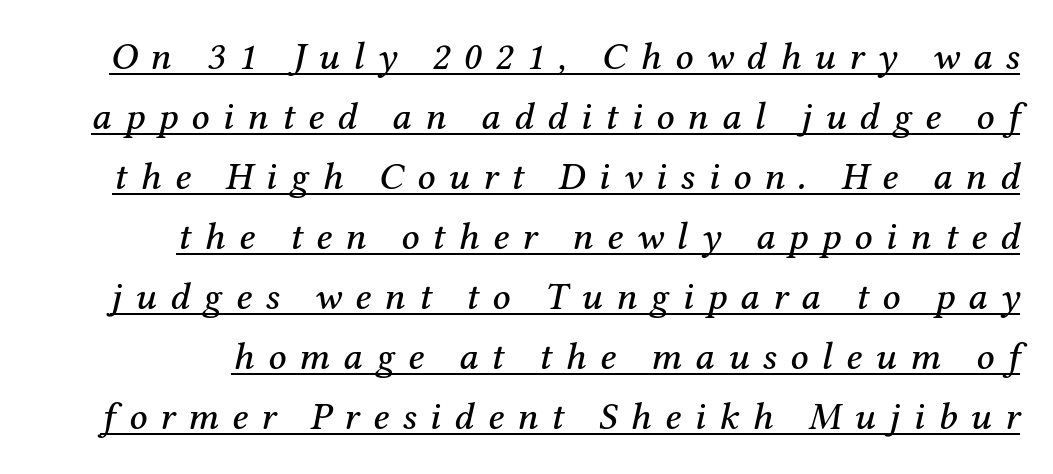
A typesetter would call this leading conventional body-copy spacing. The horizontal fit of the characters is loose and conspicuously gappy. Italic: yes, the glyphs are oblique. This sample uses a serif face. Varying glyph widths throughout — classic text-font behaviour.
